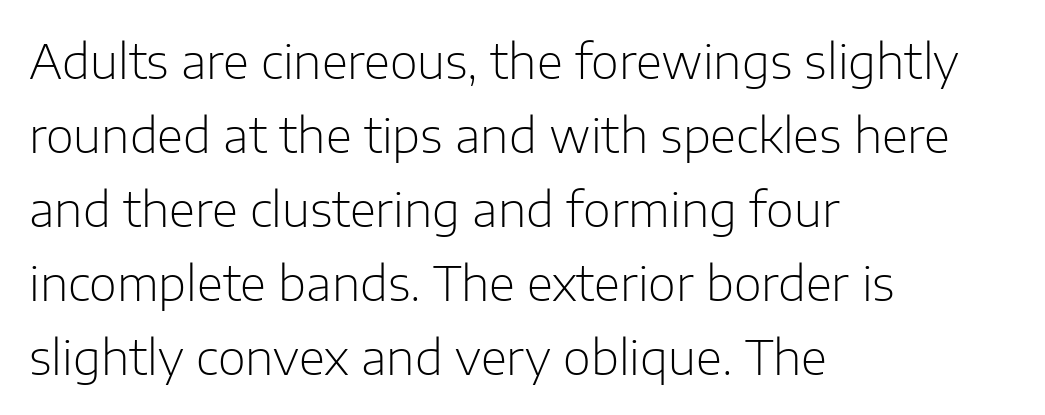
Reading down the column, the eye jumps a familiar distance to each next line. Are there feet on the stems? There aren't — it's a sans. In CSS terms this would be text-align: left. Think of a printed novel: that variable character pitch is what you see here. When letters stand straight like this, we call the style roman or upright.
